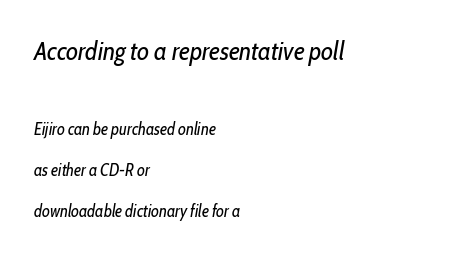
{"italic": "yes", "lean": "right", "slant_degrees": 10, "bold": "no", "underline": "no", "align": "left", "line_spacing": "loose", "line_spacing_ratio": 2.42, "letter_spacing": "normal", "letter_spacing_em": 0.0, "larger_block": "first", "size_ratio": 1.53, "glyph_px": 26}
